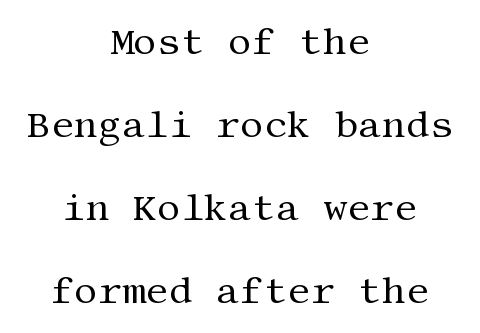
The image shows 37 px regular-weight serif type, upright; set centered, loose line spacing (2.24x), normal letter spacing, not underlined; medium stroke contrast and a large x-height.
